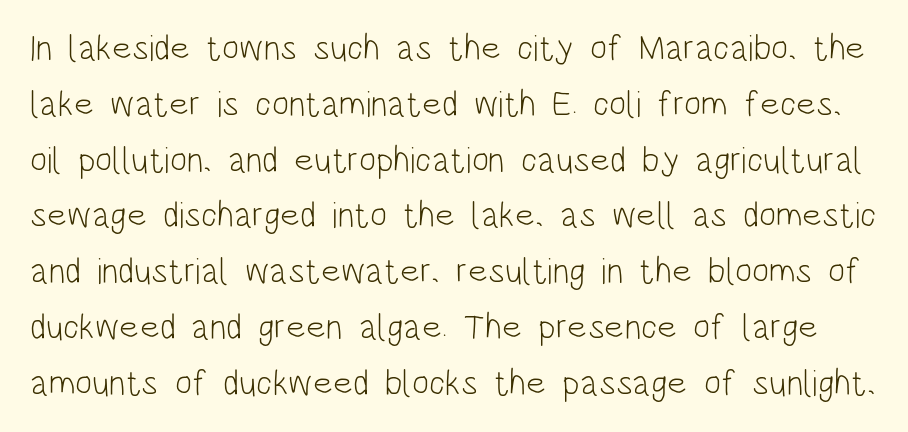
Q: Is the text bold? A: No.
Q: Is the text italic (slanted)? A: No, it is upright.
Q: Is the typeface a serif or a sans-serif typeface? A: Sans-serif.
Q: Is the text underlined? A: No.
Q: Is the spacing between letters normal or unusually wide? A: Normal.
Q: Is the spacing between lines tight, normal or loose? A: Normal.
Q: Width (condensed, normal, or wide)? A: Condensed.
Q: Stroke contrast? A: Low.
Q: x-height? A: Large.
Q: Monospaced? A: No.
